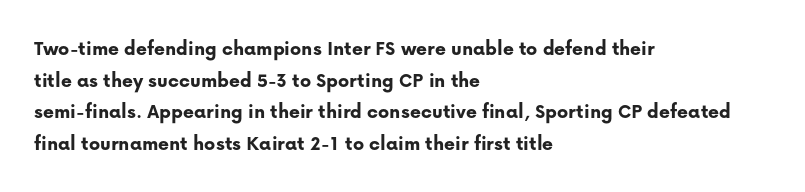
The image shows 21 px bold type, upright; set left-aligned, normal line spacing (1.51x), normal letter spacing, not underlined.
